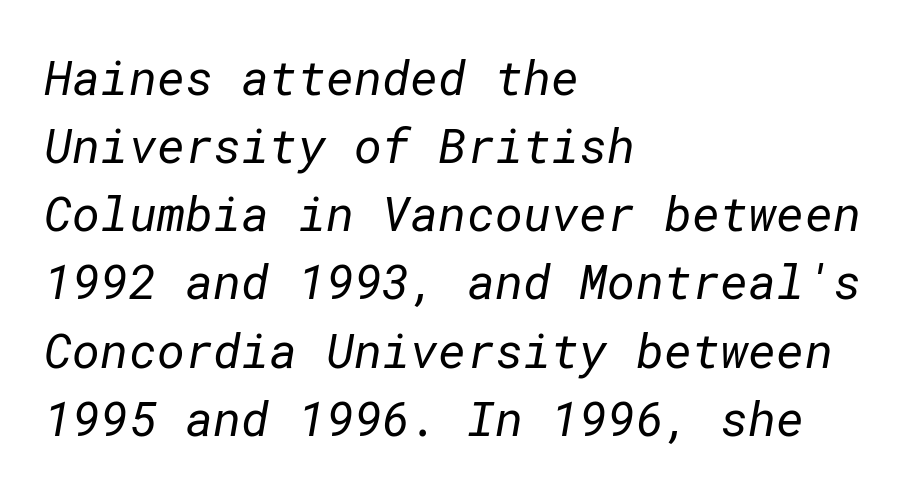
To sum up the face: it is a sans, with no serifs. Whoever set this chose a conventional vertical rhythm. Words float on clear page, feet unadorned. Stems and bowls with no extra thickness — not bold. The line texture is even and compact thanks to regular tracking. The typesetter chose a ragged-right arrangement here.
